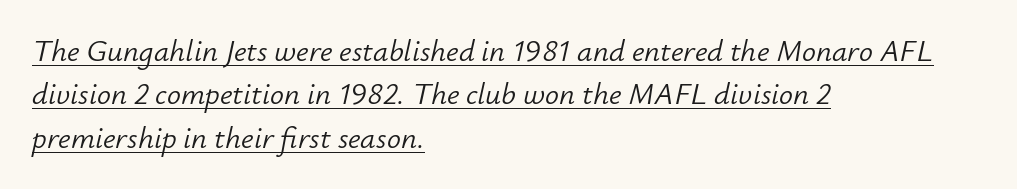
Q: Is the text bold? A: No.
Q: Is the text italic (slanted)? A: Yes, it leans right by about 12 degrees.
Q: Is the text underlined? A: Yes.
Q: How is the paragraph aligned? A: Left-aligned.
Q: Is the spacing between letters normal or unusually wide? A: Normal.
Q: Is the spacing between lines tight, normal or loose? A: Normal.
Q: Width (condensed, normal, or wide)? A: Normal.
Q: Stroke contrast? A: Low.
Q: x-height? A: Small.
Q: Monospaced? A: No.
